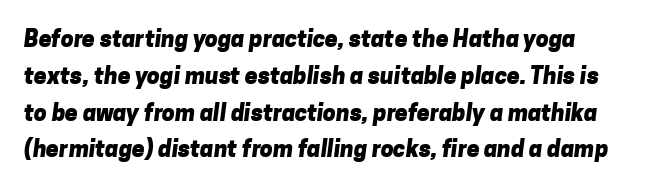
{"bold": "yes", "underline": "no", "line_spacing": "normal", "line_spacing_ratio": 1.6, "letter_spacing": "normal", "letter_spacing_em": 0.0, "glyph_px": 23}
